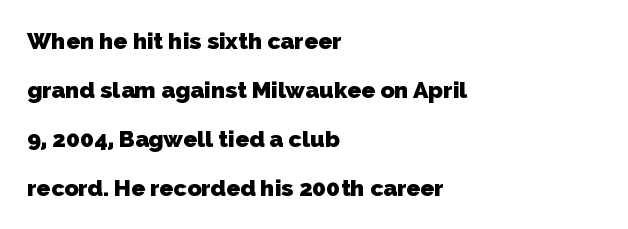
{"bold": "yes", "underline": "no", "align": "left", "line_spacing": "loose", "line_spacing_ratio": 2.13, "letter_spacing": "normal", "letter_spacing_em": 0.0, "glyph_px": 23}
